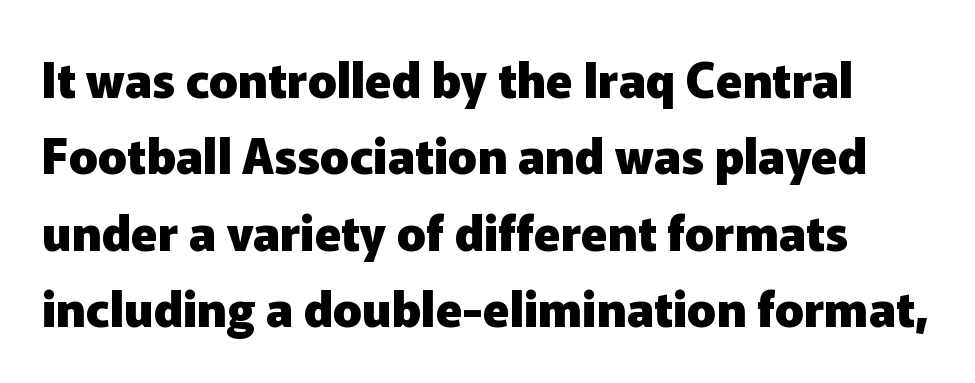
The image shows 48 px heavy sans-serif type, upright; set normal line spacing (1.59x), normal letter spacing, not underlined; low stroke contrast and a medium x-height.
